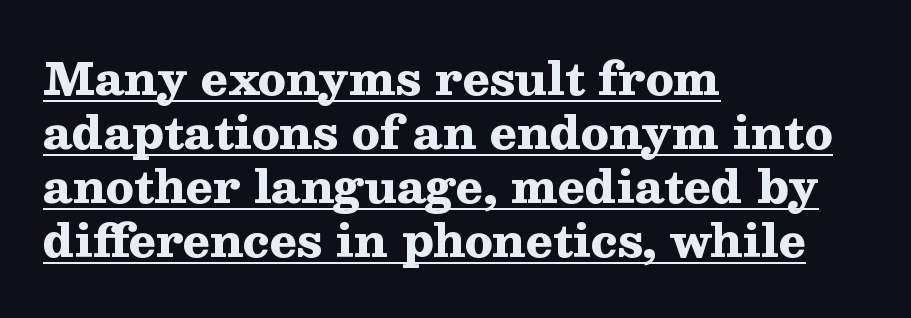
Q: Is the text bold? A: Yes.
Q: Is the text italic (slanted)? A: No, it is upright.
Q: Is the typeface a serif or a sans-serif typeface? A: Serif.
Q: Is the text underlined? A: Yes.
Q: How is the paragraph aligned? A: Left-aligned.
Q: Is the spacing between letters normal or unusually wide? A: Normal.
Q: Width (condensed, normal, or wide)? A: Wide.
Q: Stroke contrast? A: Medium.
Q: x-height? A: Medium.
Q: Monospaced? A: No.
